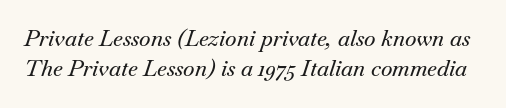
In terms of letterspacing, this is plain default setting. Whoever set this chose a conventional vertical rhythm. It's the slanting kind of type. Nobody drew a line under any word here.
